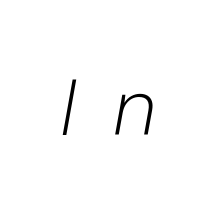
Here the designer chose a conventional face with non-uniform glyph widths. Glyph-to-glyph distance is far greater than everyday printed text. Stroke mass is kept to a normal reading level or below. The passage shown is not underscored anywhere.
